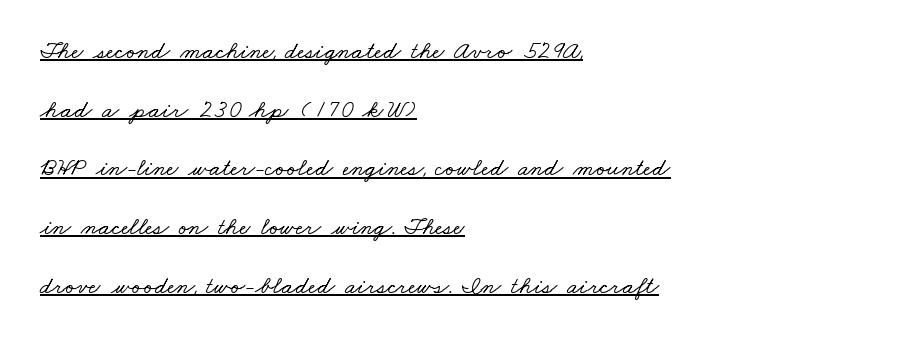
Q: Is the text underlined? A: Yes.
Q: How is the paragraph aligned? A: Left-aligned.
Q: Is the spacing between letters normal or unusually wide? A: Normal.
Q: Is the spacing between lines tight, normal or loose? A: Loose.
